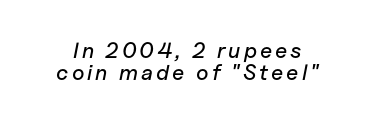
The image shows 22 px text type, italic (leaning right); set tight line spacing (1.02x), not underlined.
